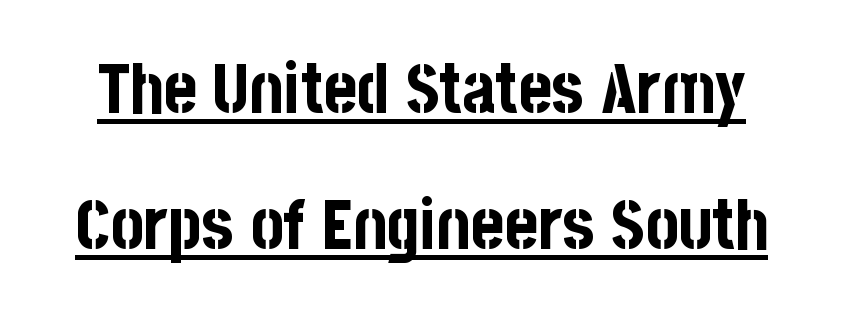
Italic: no, the glyphs are upright roman. You could call the tracking neutral — neither tight nor loose. The typesetter has applied underlining to the passage shown. In terms of letterform style, serifs are entirely absent.
